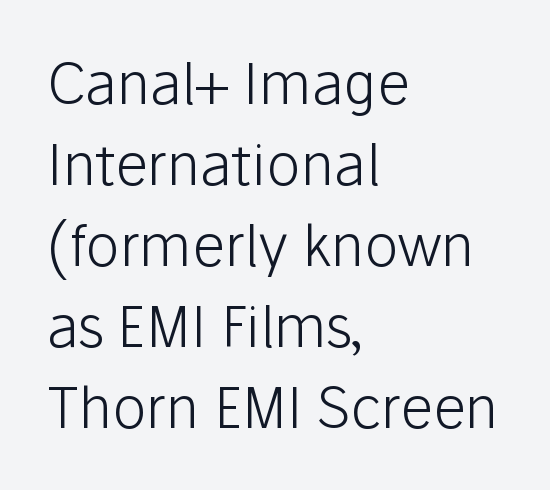
Q: Is the text bold? A: No.
Q: Is the text italic (slanted)? A: No, it is upright.
Q: Is the typeface a serif or a sans-serif typeface? A: Sans-serif.
Q: Is the text underlined? A: No.
Q: How is the paragraph aligned? A: Left-aligned.
Q: Is the spacing between letters normal or unusually wide? A: Normal.
Q: Is the spacing between lines tight, normal or loose? A: Normal.
Q: Width (condensed, normal, or wide)? A: Normal.
Q: Stroke contrast? A: Low.
Q: x-height? A: Medium.
Q: Monospaced? A: No.
